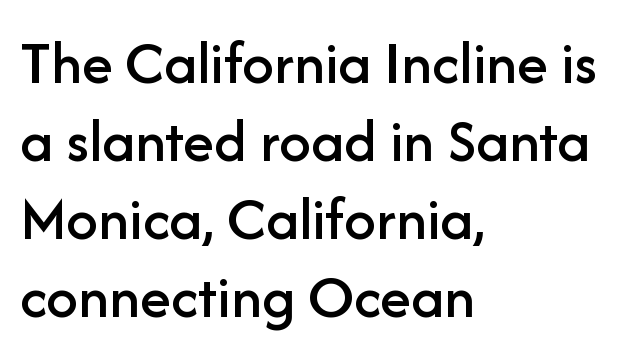
The image shows 63 px sans-serif type, upright; set left-aligned, line spacing 1.24x, normal letter spacing, not underlined; low stroke contrast and a medium x-height.
